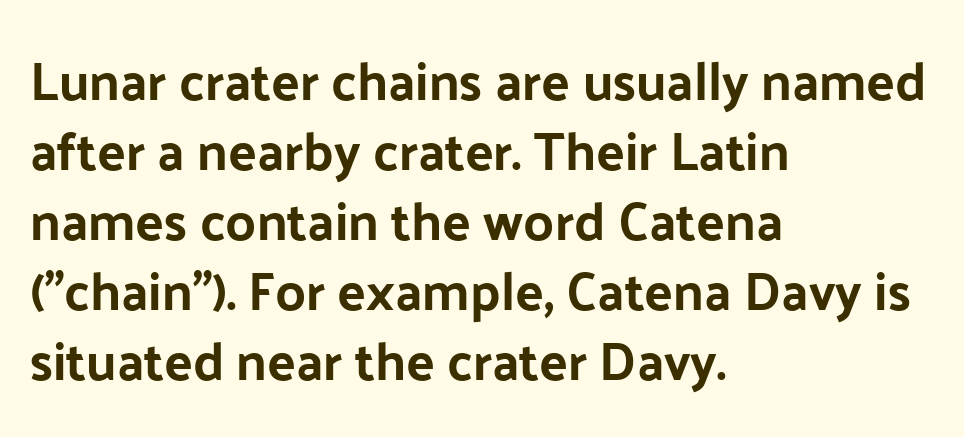
The image shows 53 px bold sans-serif type, upright; set left-aligned, normal line spacing (1.32x), normal letter spacing, not underlined; low stroke contrast and a medium x-height.
